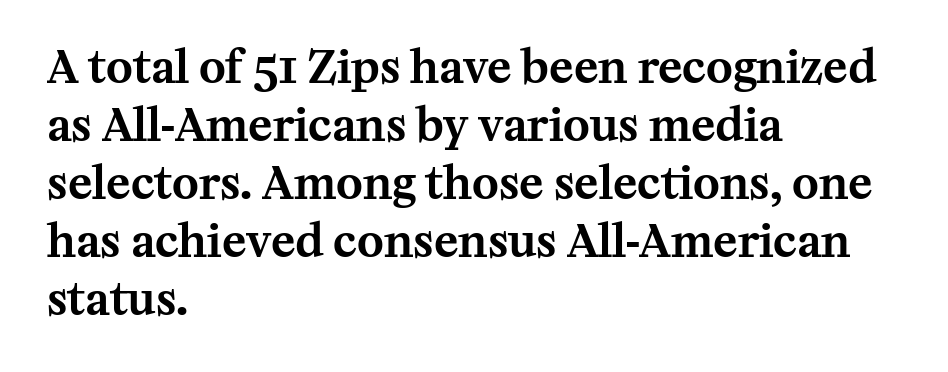
The image shows 45 px serif type, upright; set left-aligned, normal line spacing (1.29x), normal letter spacing, not underlined; medium stroke contrast and a medium x-height.
